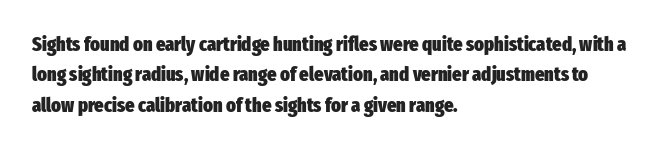
Heavy, bold letterforms. The rendering anchors every line to the left-hand side. The line-height multiplier appears to be the usual default. Style check: upright. There is no visible air inserted between adjacent glyphs. Descenders hang freely into open space.
